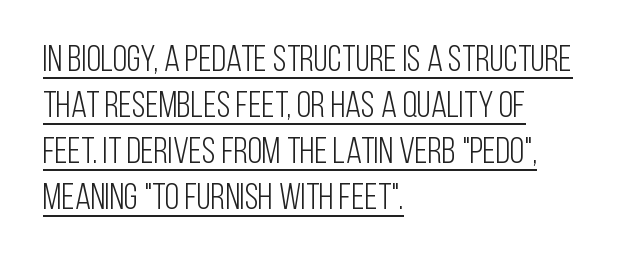
Q: Is the text bold? A: No.
Q: Is the text italic (slanted)? A: No, it is upright.
Q: Is the typeface a serif or a sans-serif typeface? A: Sans-serif.
Q: Is the text underlined? A: Yes.
Q: How is the paragraph aligned? A: Left-aligned.
Q: Is the spacing between letters normal or unusually wide? A: Normal.
Q: Width (condensed, normal, or wide)? A: Condensed.
Q: Stroke contrast? A: Low.
Q: x-height? A: Large.
Q: Monospaced? A: No.
